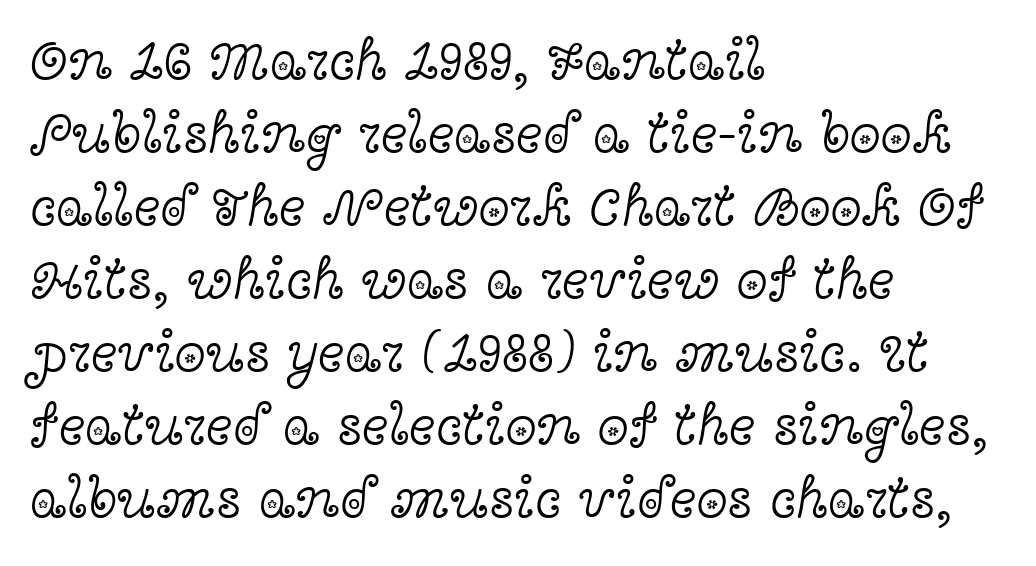
The image shows 57 px light, wide serif type; set left-aligned, normal line spacing (1.28x), normal letter spacing, not underlined; a medium x-height.
